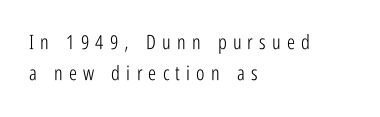
Q: Is the text bold? A: No.
Q: Is the text italic (slanted)? A: No, it is upright.
Q: Is the text underlined? A: No.
Q: How is the paragraph aligned? A: Left-aligned.
Q: Is the spacing between letters normal or unusually wide? A: Unusually wide.
Q: Is the spacing between lines tight, normal or loose? A: Normal.
